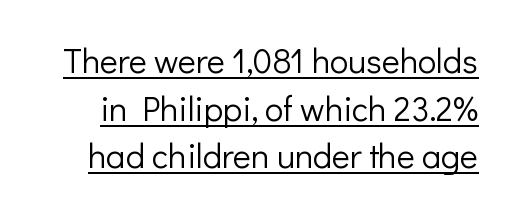
The designer left line spacing at the default. The passage shown is typed in a proportional face where columns would drift. Standard letterfit; no display-style spreading of the glyphs. Serifs: no, the terminals of the letterforms are clean.
